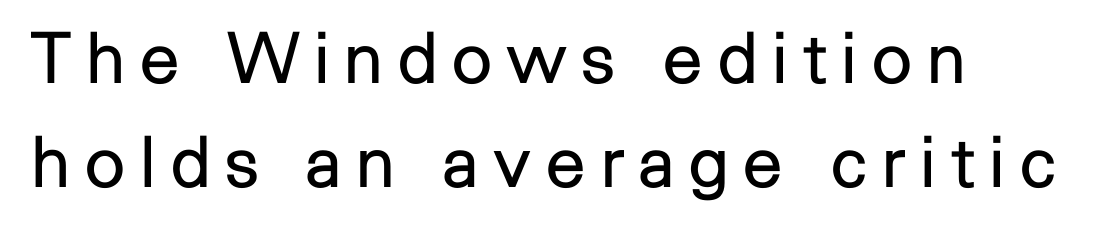
The image shows 71 px regular-weight sans-serif type, upright; set normal line spacing (1.46x), unusually wide letter spacing (+0.21 em), not underlined; low stroke contrast and a medium x-height.
